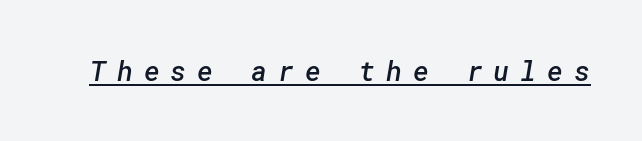
Q: Is the text bold? A: Semi-bold.
Q: Is the text underlined? A: Yes.
Q: Is the spacing between letters normal or unusually wide? A: Unusually wide.
